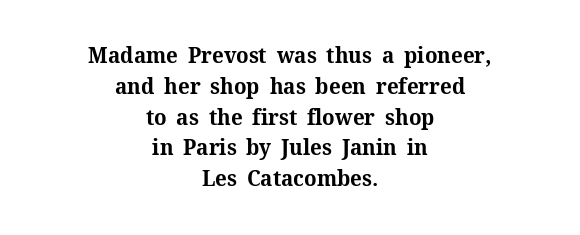
The image shows 22 px bold type, upright; set centered, normal line spacing (1.4x), normal letter spacing, not underlined.
